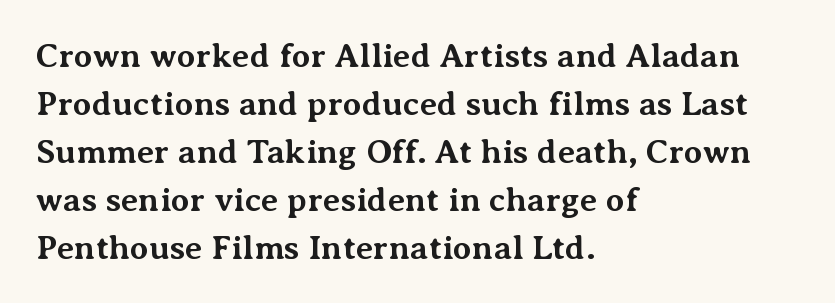
The image shows 34 px bold serif type, upright; set left-aligned, normal line spacing (1.41x), normal letter spacing, not underlined; medium stroke contrast and a medium x-height.
